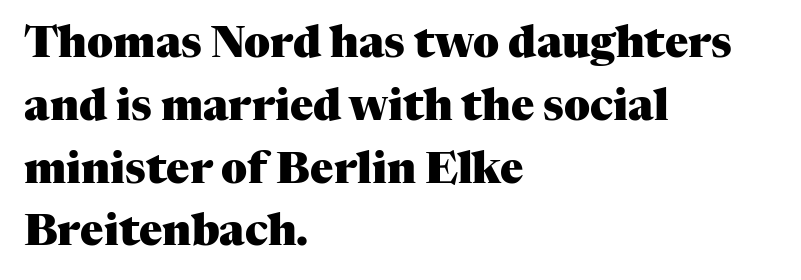
The text block is weighted toward the left margin, trailing off unevenly rightward. Glyph-to-glyph distance matches everyday printed text. The strip under each line holds only bare page. Are there feet on the stems? There are — it's a serif. Notice how the stems are strictly vertical — no italics here. Think of a printed novel: that variable character pitch is what you see here.
